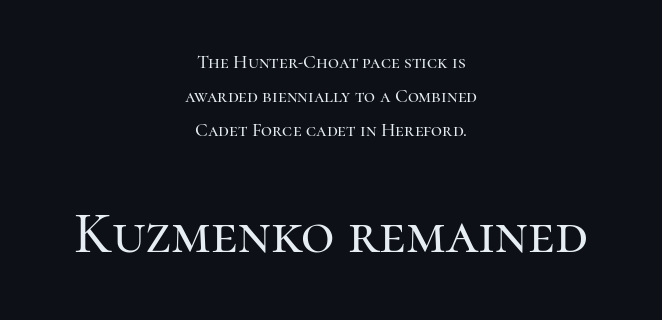
A centered setting, common on invitations and titles, is used for this passage. Bare-footed words on every line. Tracking value appears to be zero — textbook default spacing. The characters display serif detailing at their extremities.
